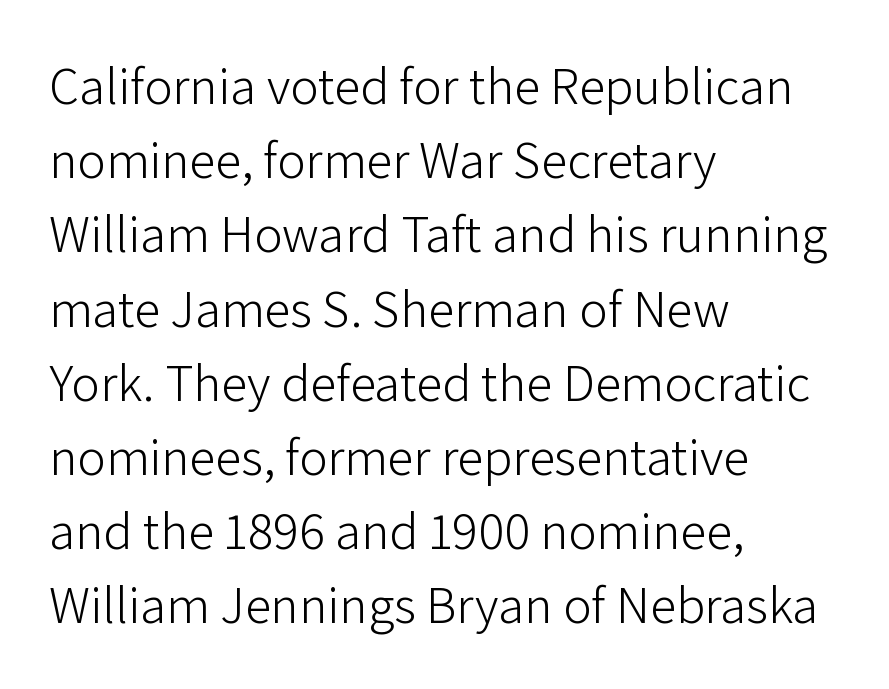
Q: Is the text bold? A: No.
Q: Is the text italic (slanted)? A: No, it is upright.
Q: Is the typeface a serif or a sans-serif typeface? A: Sans-serif.
Q: Is the text underlined? A: No.
Q: How is the paragraph aligned? A: Left-aligned.
Q: Is the spacing between letters normal or unusually wide? A: Normal.
Q: Is the spacing between lines tight, normal or loose? A: Normal.
Q: Width (condensed, normal, or wide)? A: Normal.
Q: Stroke contrast? A: Low.
Q: x-height? A: Medium.
Q: Monospaced? A: No.
